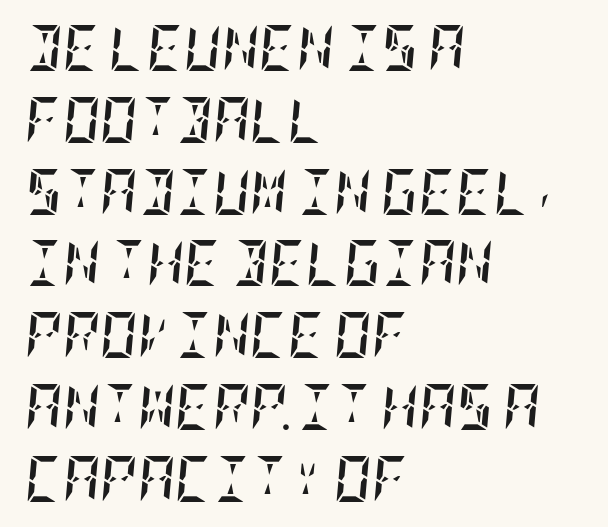
Q: Is the text bold? A: Yes.
Q: Is the text italic (slanted)? A: Yes, it leans right by about 5 degrees.
Q: Is the text underlined? A: No.
Q: How is the paragraph aligned? A: Left-aligned.
Q: Is the spacing between letters normal or unusually wide? A: Normal.
Q: Is the spacing between lines tight, normal or loose? A: Normal.
Q: Width (condensed, normal, or wide)? A: Condensed.
Q: Stroke contrast? A: Low.
Q: x-height? A: Large.
